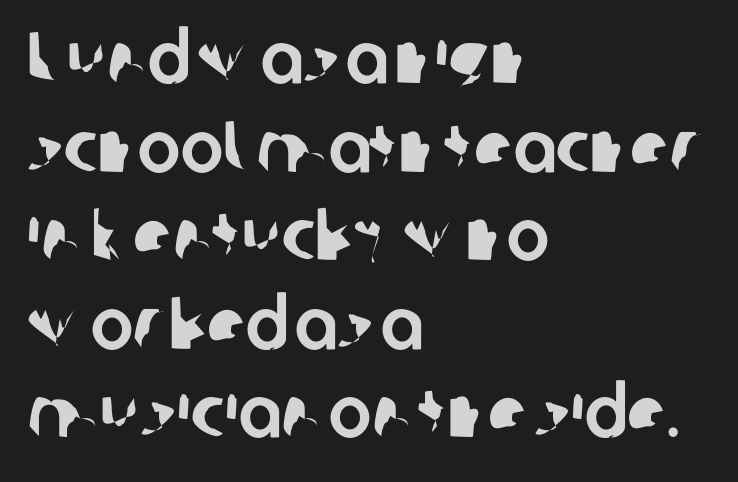
The image shows 72 px sans-serif type; set left-aligned, line spacing 1.23x, normal letter spacing, not underlined; low stroke contrast and a medium x-height.
